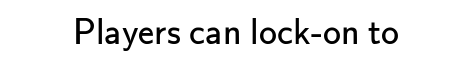
Q: Is the text bold? A: No.
Q: Is the text italic (slanted)? A: No, it is upright.
Q: Is the typeface a serif or a sans-serif typeface? A: Sans-serif.
Q: Is the text underlined? A: No.
Q: How is the paragraph aligned? A: Centered.
Q: Is the spacing between letters normal or unusually wide? A: Normal.
Q: Width (condensed, normal, or wide)? A: Normal.
Q: Stroke contrast? A: Low.
Q: x-height? A: Small.
Q: Monospaced? A: No.
